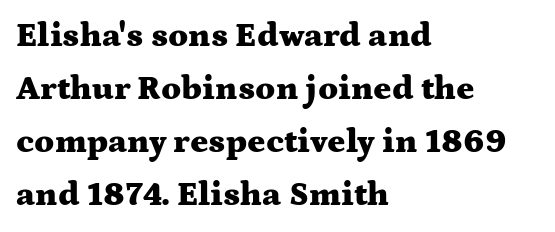
Q: Is the text bold? A: Yes.
Q: Is the text italic (slanted)? A: No, it is upright.
Q: Is the typeface a serif or a sans-serif typeface? A: Serif.
Q: Is the text underlined? A: No.
Q: How is the paragraph aligned? A: Left-aligned.
Q: Is the spacing between letters normal or unusually wide? A: Normal.
Q: Is the spacing between lines tight, normal or loose? A: Normal.
Q: Width (condensed, normal, or wide)? A: Wide.
Q: Stroke contrast? A: Medium.
Q: x-height? A: Medium.
Q: Monospaced? A: No.
